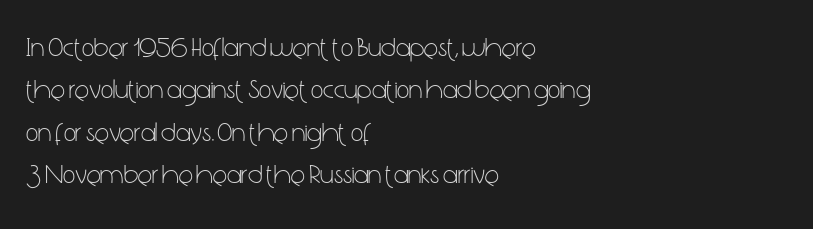
The image shows 27 px text type, upright; set left-aligned, normal line spacing (1.57x), normal letter spacing, not underlined.
